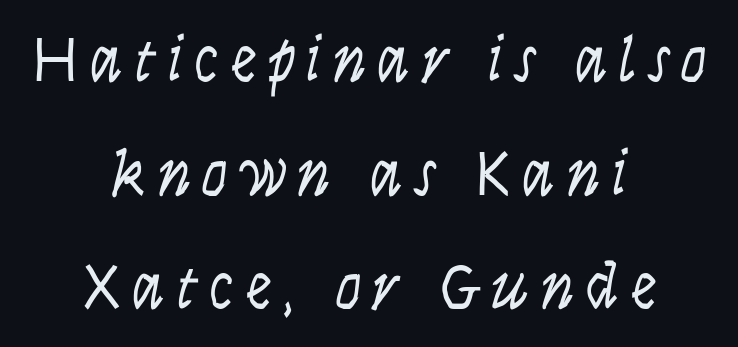
{"serif": "no", "bold": "no", "weight": "light", "width": "condensed", "stroke_contrast": "low", "x_height": "large", "monospaced": "no", "underline": "no", "align": "center", "line_spacing_ratio": 1.72, "glyph_px": 66}
